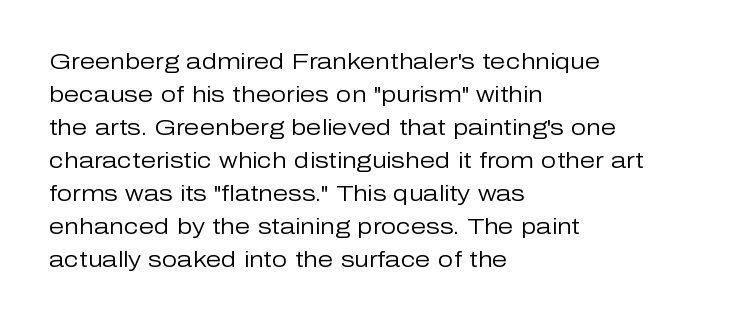
{"italic": "no", "bold": "no", "underline": "no", "align": "left", "line_spacing": "normal", "line_spacing_ratio": 1.5, "letter_spacing": "normal", "letter_spacing_em": 0.0, "glyph_px": 22}
